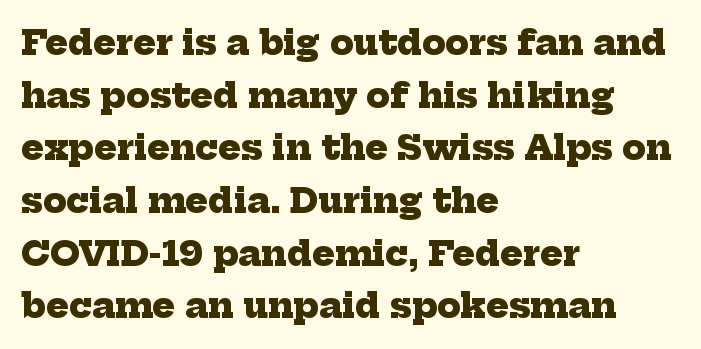
Q: Is the text bold? A: Yes.
Q: Is the typeface a serif or a sans-serif typeface? A: Serif.
Q: Is the text underlined? A: No.
Q: How is the paragraph aligned? A: Left-aligned.
Q: Is the spacing between letters normal or unusually wide? A: Normal.
Q: Is the spacing between lines tight, normal or loose? A: Normal.
Q: Width (condensed, normal, or wide)? A: Normal.
Q: Stroke contrast? A: Low.
Q: x-height? A: Medium.
Q: Monospaced? A: No.
